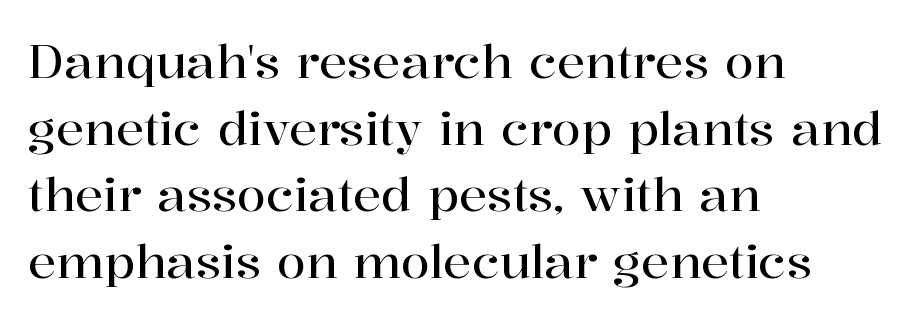
{"serif": "yes", "italic": "no", "width": "normal", "stroke_contrast": "high", "x_height": "medium", "monospaced": "no", "underline": "no", "align": "left", "line_spacing": "normal", "line_spacing_ratio": 1.42, "letter_spacing": "normal", "letter_spacing_em": 0.0, "glyph_px": 47}
